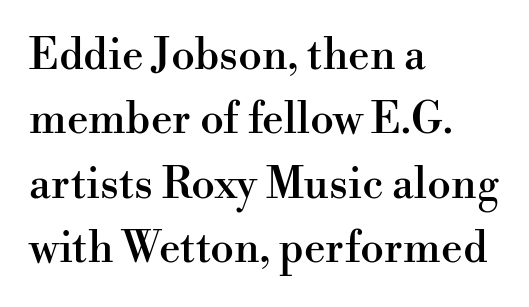
A typesetter would call this proportional, since set widths differ per character. What's the leading like? Ordinary, nothing unusual. Letters rest on an invisible, unmarked baseline. A classic flush-left, rag-right setting is used for this passage. The font's upright variant was chosen for this text.
